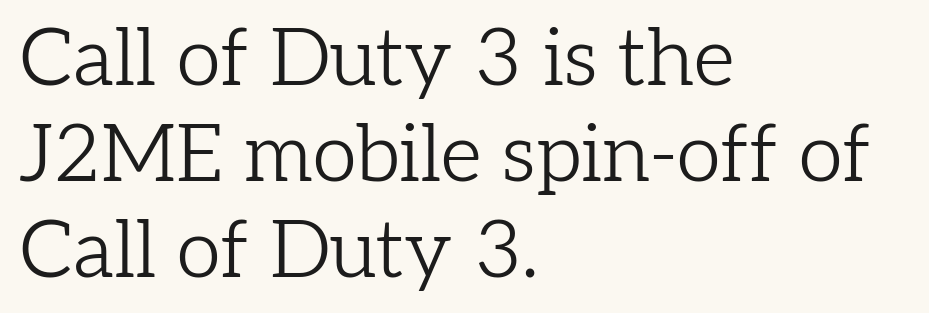
Q: Is the text bold? A: No.
Q: Is the text italic (slanted)? A: No, it is upright.
Q: Is the typeface a serif or a sans-serif typeface? A: Serif.
Q: Is the text underlined? A: No.
Q: How is the paragraph aligned? A: Left-aligned.
Q: Is the spacing between letters normal or unusually wide? A: Normal.
Q: Width (condensed, normal, or wide)? A: Normal.
Q: Stroke contrast? A: Low.
Q: x-height? A: Medium.
Q: Monospaced? A: No.
